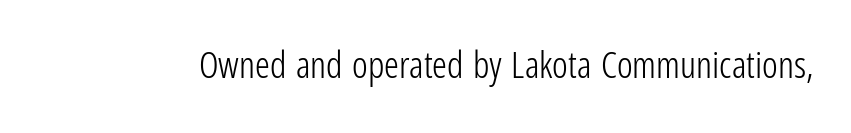
Q: Is the text bold? A: No.
Q: Is the text italic (slanted)? A: No, it is upright.
Q: Is the typeface a serif or a sans-serif typeface? A: Sans-serif.
Q: Is the text underlined? A: No.
Q: Is the spacing between letters normal or unusually wide? A: Normal.
Q: Width (condensed, normal, or wide)? A: Condensed.
Q: Stroke contrast? A: Low.
Q: x-height? A: Medium.
Q: Monospaced? A: No.
